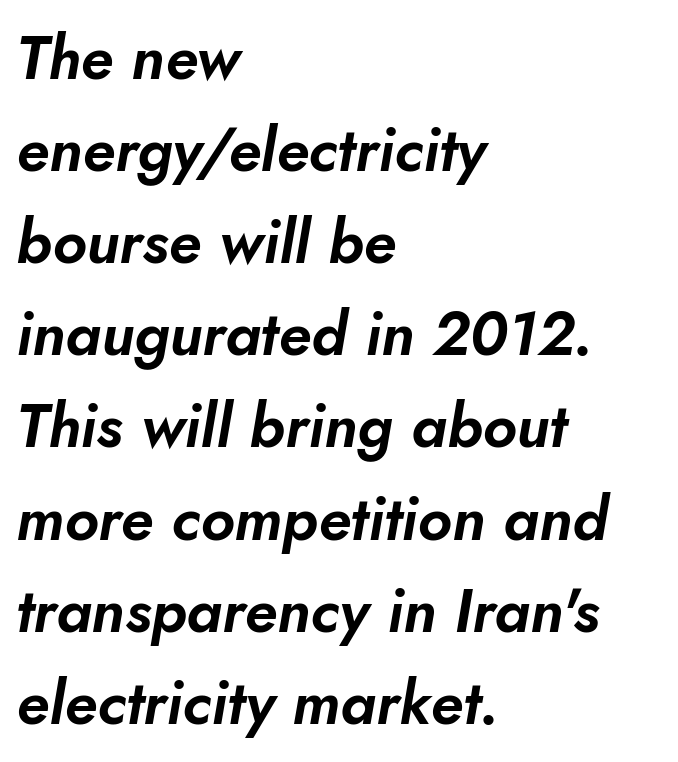
The image shows 61 px text type, italic (leaning right); set left-aligned, normal line spacing (1.51x), normal letter spacing, not underlined; low stroke contrast and a small x-height.
